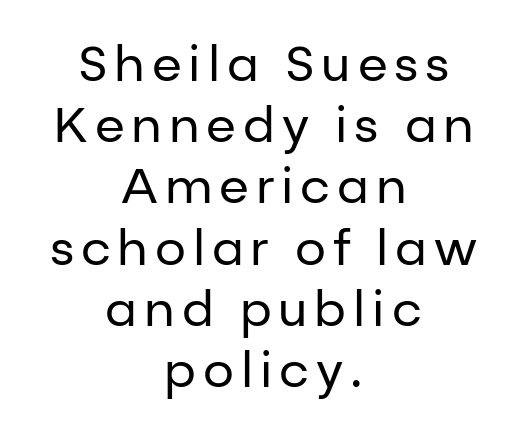
{"serif": "no", "italic": "no", "bold": "no", "weight": "regular", "width": "normal", "stroke_contrast": "low", "x_height": "medium", "monospaced": "no", "underline": "no", "align": "center", "line_spacing": "normal", "line_spacing_ratio": 1.25, "glyph_px": 49}
